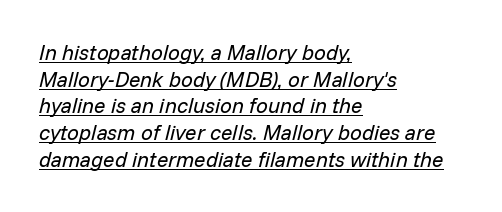
The image shows 21 px text type, italic (leaning right); set left-aligned, normal line spacing (1.27x), normal letter spacing, underlined.
